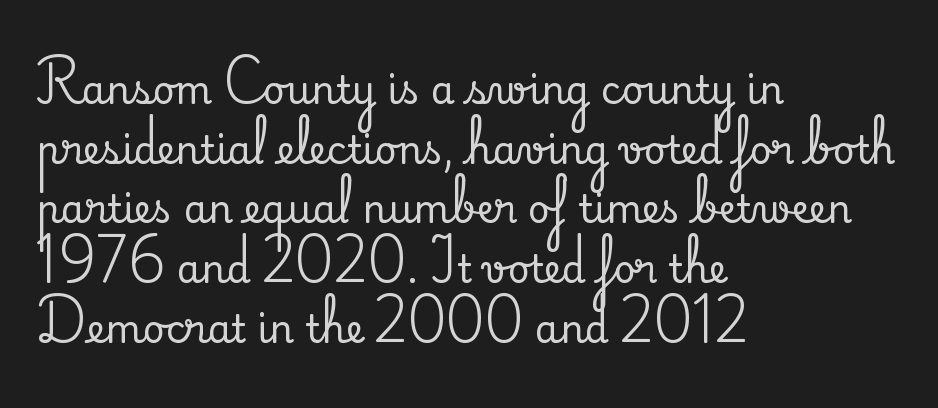
Honestly, the letter spacing is just normal — you wouldn't notice it. Vertically, the passage feels balanced, rows spaced as you'd expect. Classification — serif. Think of a printed novel: that variable character pitch is what you see here.
